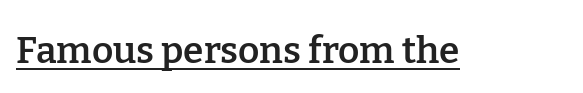
Q: Is the text bold? A: Semi-bold.
Q: Is the text italic (slanted)? A: No, it is upright.
Q: Is the typeface a serif or a sans-serif typeface? A: Serif.
Q: Is the text underlined? A: Yes.
Q: Is the spacing between letters normal or unusually wide? A: Normal.
Q: Width (condensed, normal, or wide)? A: Normal.
Q: Stroke contrast? A: Low.
Q: x-height? A: Medium.
Q: Monospaced? A: No.
